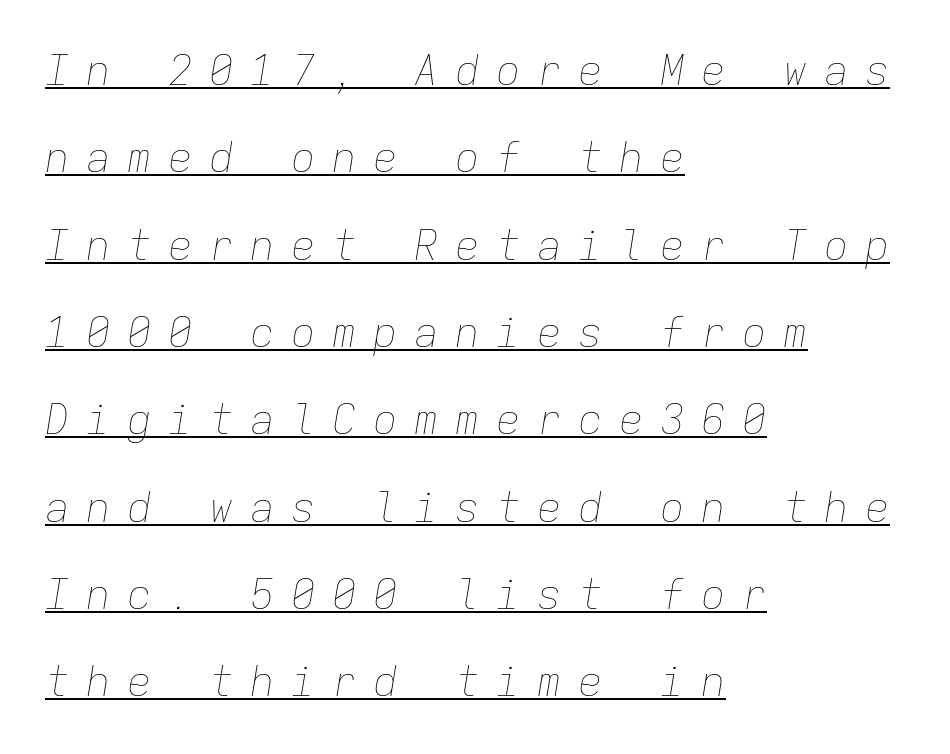
The image shows 41 px thin type, italic (leaning right), monospaced; set left-aligned, loose line spacing (2.13x), unusually wide letter spacing (+0.4 em), underlined; low stroke contrast and a medium x-height.
